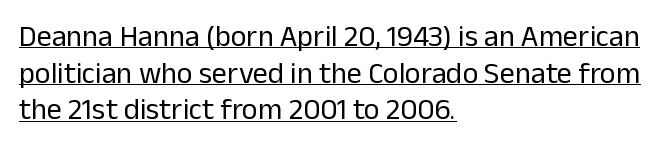
The image shows 30 px regular-weight sans-serif type, upright; set left-aligned, line spacing 1.22x, normal letter spacing, underlined; low stroke contrast and a medium x-height.
